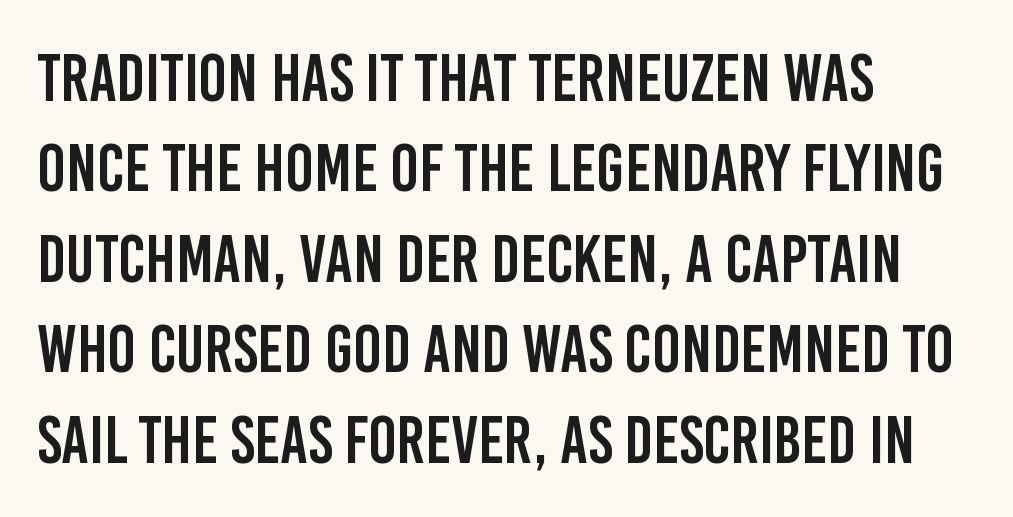
Q: Is the text italic (slanted)? A: No, it is upright.
Q: Is the typeface a serif or a sans-serif typeface? A: Sans-serif.
Q: Is the text underlined? A: No.
Q: How is the paragraph aligned? A: Left-aligned.
Q: Is the spacing between letters normal or unusually wide? A: Normal.
Q: Is the spacing between lines tight, normal or loose? A: Normal.
Q: Width (condensed, normal, or wide)? A: Condensed.
Q: Stroke contrast? A: Low.
Q: x-height? A: Large.
Q: Monospaced? A: No.
